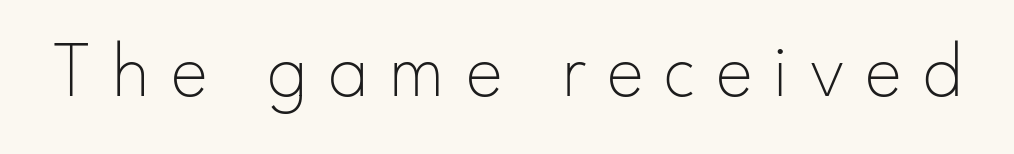
This sample uses an upright cut, with every glyph sitting square on the baseline. Any mark beneath the type? The region is blank. Varying glyph widths throughout — classic text-font behaviour. The passage shown has open, widely tracked lettering throughout. Classification — sans serif. The typeface has the unassuming heft of standard copy or less.
